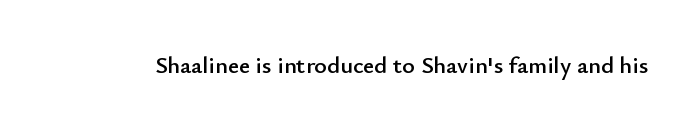
The image shows 24 px text type, upright; set normal letter spacing, not underlined.
